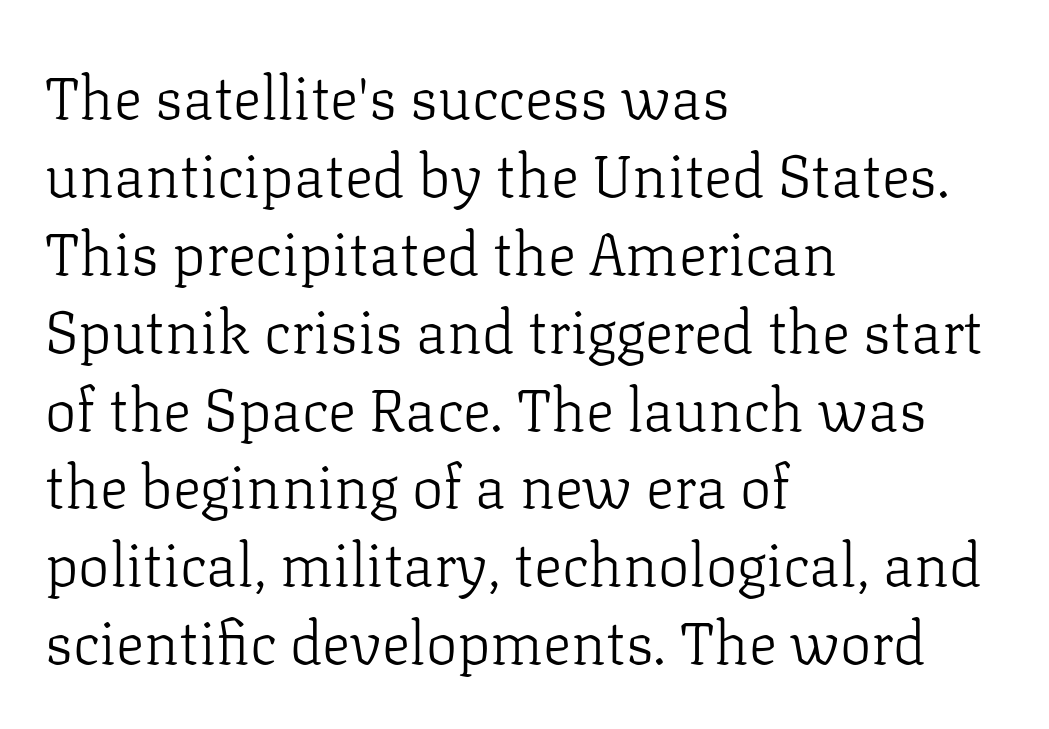
{"serif": "yes", "italic": "no", "bold": "no", "weight": "light", "width": "normal", "stroke_contrast": "low", "x_height": "medium", "monospaced": "no", "underline": "no", "align": "left", "line_spacing": "normal", "line_spacing_ratio": 1.32, "letter_spacing": "normal", "letter_spacing_em": 0.0, "glyph_px": 59}
